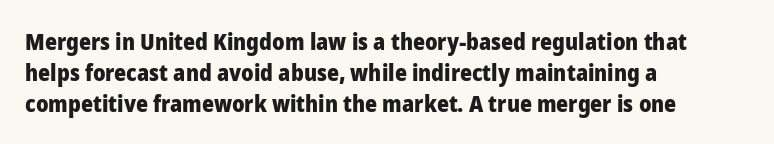
Q: Is the text bold? A: Yes.
Q: Is the text italic (slanted)? A: No, it is upright.
Q: Is the text underlined? A: No.
Q: How is the paragraph aligned? A: Left-aligned.
Q: Is the spacing between letters normal or unusually wide? A: Normal.
Q: Is the spacing between lines tight, normal or loose? A: Normal.
